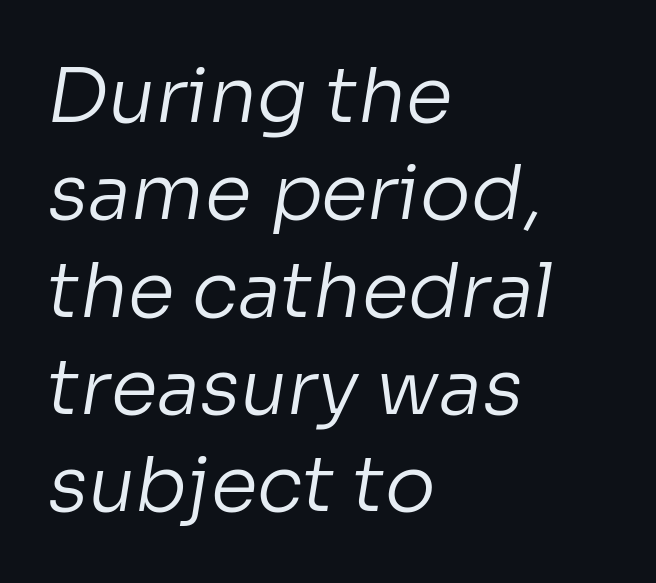
{"serif": "no", "bold": "no", "weight": "regular", "width": "normal", "stroke_contrast": "low", "x_height": "medium", "monospaced": "no", "underline": "no", "align": "left", "line_spacing": "normal", "line_spacing_ratio": 1.28, "letter_spacing": "normal", "letter_spacing_em": 0.0, "glyph_px": 76}
